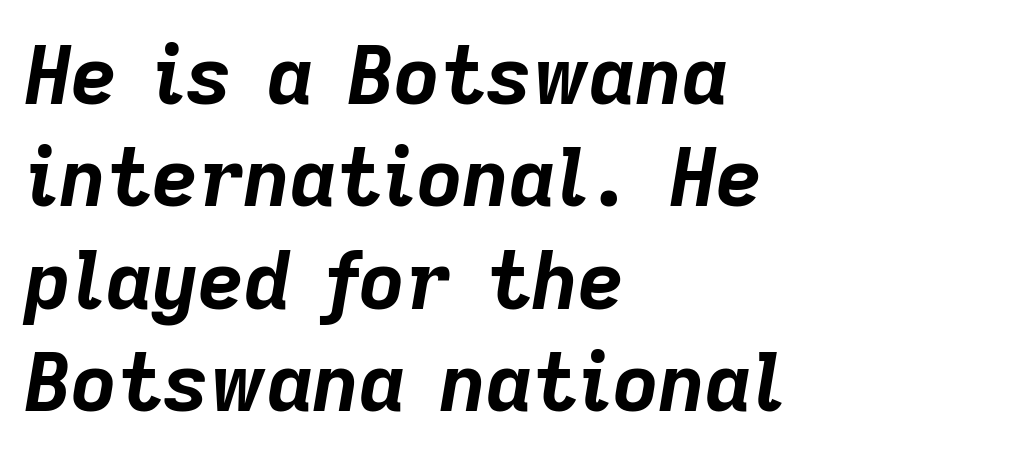
{"italic": "yes", "lean": "right", "slant_degrees": 9, "bold": "yes", "weight": "bold", "width": "normal", "stroke_contrast": "low", "x_height": "medium", "monospaced": "no", "underline": "no", "align": "left", "line_spacing": "normal", "line_spacing_ratio": 1.28, "letter_spacing": "normal", "letter_spacing_em": 0.0, "glyph_px": 80}
